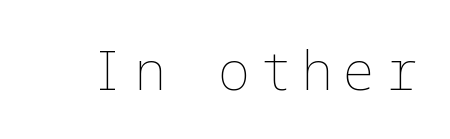
A bare baseline throughout the passage. These glyphs show unthickened strokes, regular width or finer. The letters stand upright; this is a roman face.
